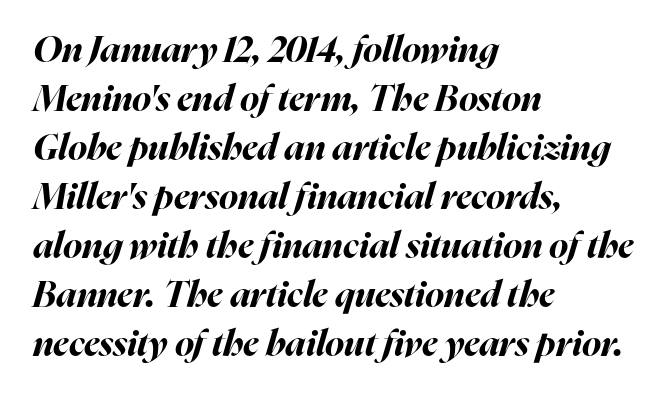
{"italic": "yes", "lean": "right", "slant_degrees": 16, "bold": "yes", "weight": "bold", "width": "normal", "stroke_contrast": "high", "x_height": "medium", "monospaced": "no", "underline": "no", "align": "left", "line_spacing": "normal", "line_spacing_ratio": 1.36, "letter_spacing": "normal", "letter_spacing_em": 0.0, "glyph_px": 36}
